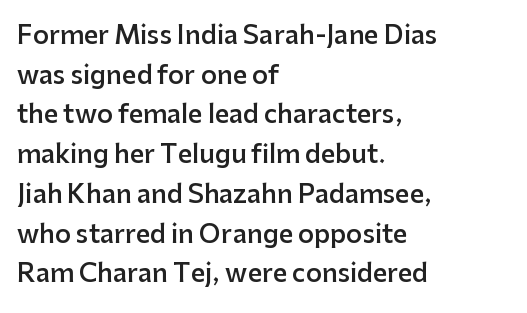
{"italic": "no", "bold": "semi", "underline": "no", "align": "left", "line_spacing": "normal", "line_spacing_ratio": 1.59, "letter_spacing": "normal", "letter_spacing_em": 0.0, "glyph_px": 25}
